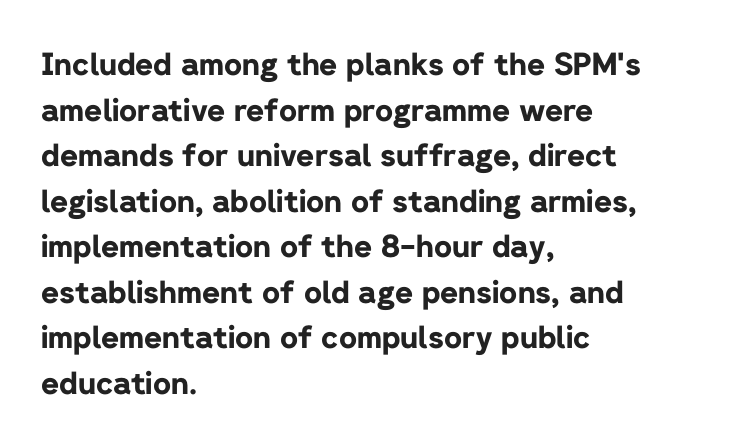
The image shows 31 px bold sans-serif type, upright; set left-aligned, normal line spacing (1.47x), normal letter spacing, not underlined; low stroke contrast and a medium x-height.
